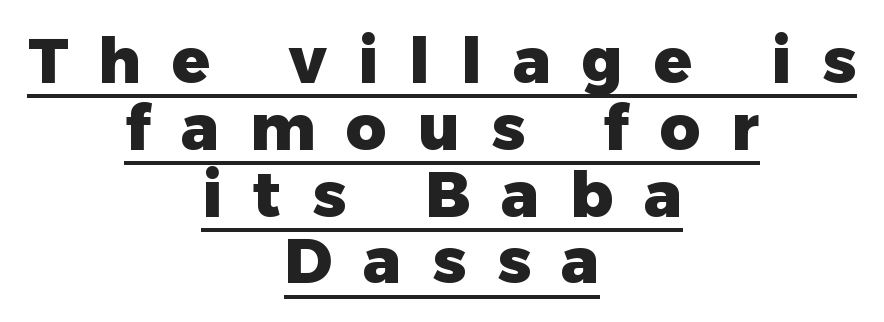
{"serif": "no", "italic": "no", "bold": "yes", "weight": "heavy", "width": "normal", "stroke_contrast": "low", "x_height": "medium", "monospaced": "no", "underline": "yes", "align": "center", "line_spacing": "tight", "line_spacing_ratio": 1.06, "letter_spacing": "wide", "letter_spacing_em": 0.49, "glyph_px": 63}
